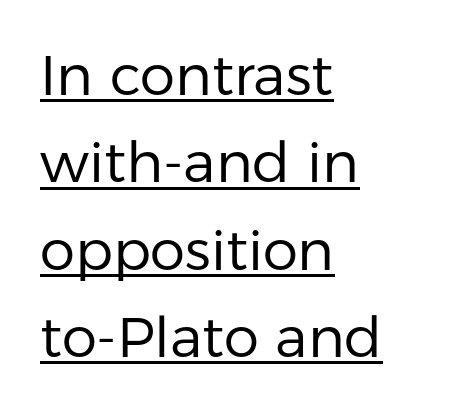
Q: Is the text bold? A: No.
Q: Is the text italic (slanted)? A: No, it is upright.
Q: Is the typeface a serif or a sans-serif typeface? A: Sans-serif.
Q: Is the text underlined? A: Yes.
Q: How is the paragraph aligned? A: Left-aligned.
Q: Is the spacing between letters normal or unusually wide? A: Normal.
Q: Is the spacing between lines tight, normal or loose? A: Normal.
Q: Width (condensed, normal, or wide)? A: Normal.
Q: Stroke contrast? A: Low.
Q: x-height? A: Medium.
Q: Monospaced? A: No.
